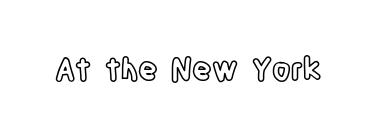
Q: Is the text italic (slanted)? A: No, it is upright.
Q: Is the text underlined? A: No.
Q: Is the spacing between letters normal or unusually wide? A: Normal.
Q: Width (condensed, normal, or wide)? A: Condensed.
Q: x-height? A: Large.
Q: Monospaced? A: No.
